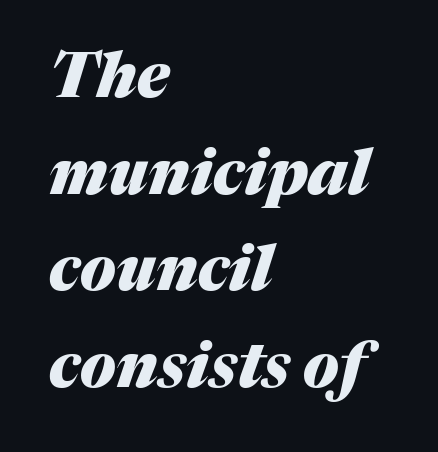
The image shows 62 px heavy type, italic (leaning right); set left-aligned, normal line spacing (1.56x), normal letter spacing, not underlined; medium stroke contrast and a medium x-height.
